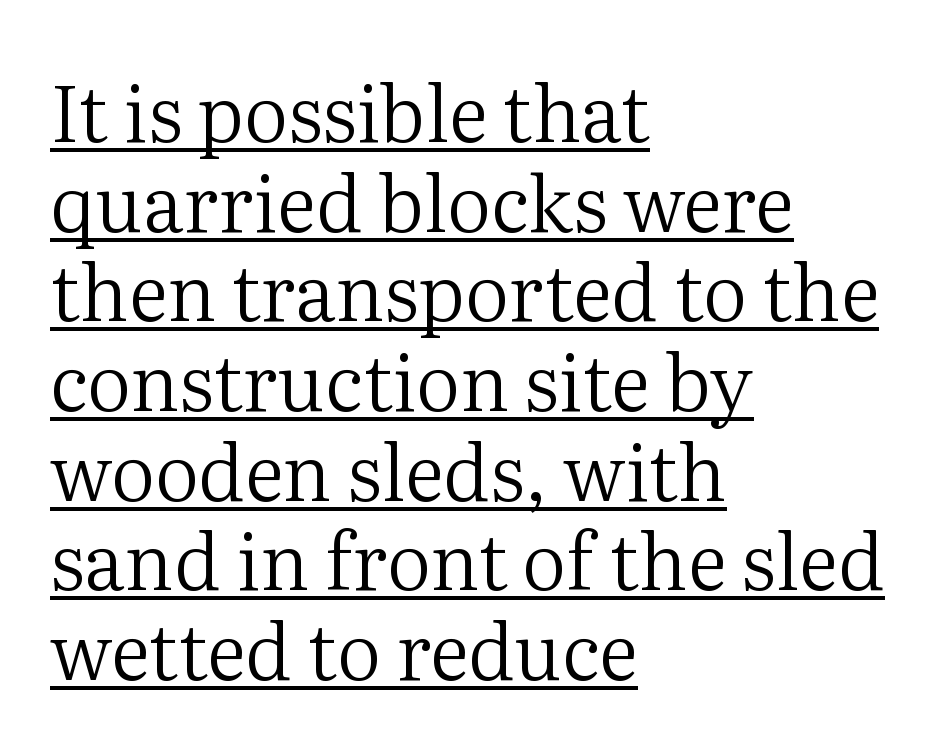
Short note: letters normally spaced. Is there much room between lines? No — they nearly touch. The lines in this sample share a left origin and differ only in where they stop. The rendering uses natural spacing where letterforms have individual widths. Posture: upright roman.
